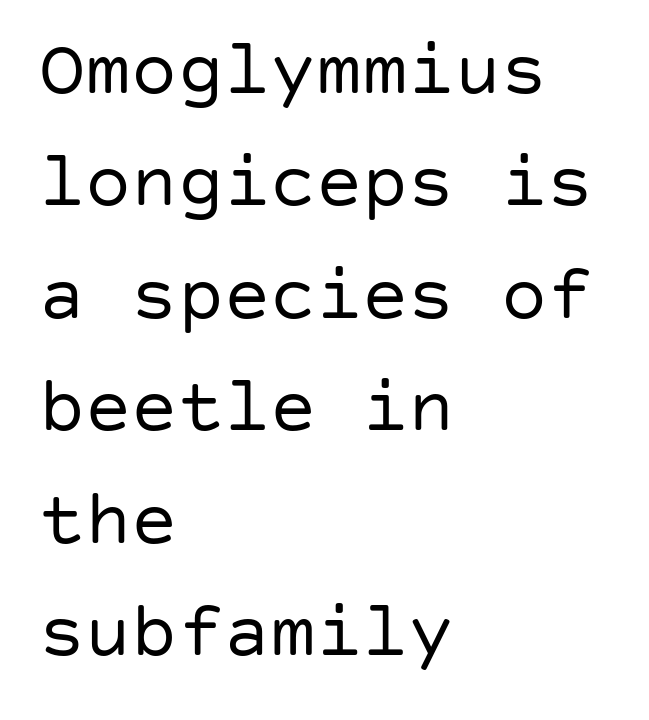
Q: Is the text bold? A: No.
Q: Is the text italic (slanted)? A: No, it is upright.
Q: Is the typeface a serif or a sans-serif typeface? A: Sans-serif.
Q: Is the text underlined? A: No.
Q: How is the paragraph aligned? A: Left-aligned.
Q: Is the spacing between letters normal or unusually wide? A: Normal.
Q: Is the spacing between lines tight, normal or loose? A: Normal.
Q: Width (condensed, normal, or wide)? A: Normal.
Q: Stroke contrast? A: Low.
Q: x-height? A: Large.
